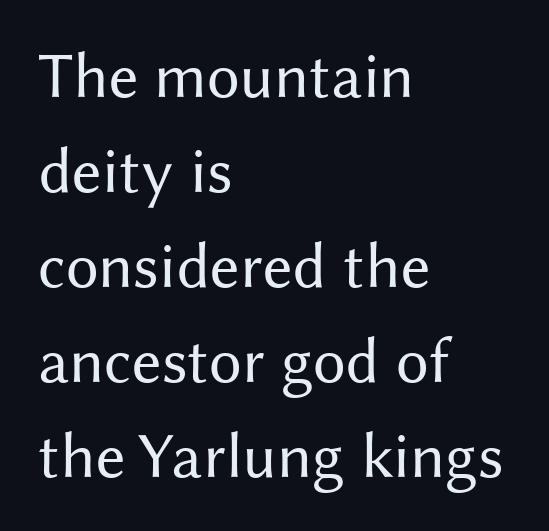
{"serif": "no", "italic": "no", "bold": "no", "weight": "regular", "width": "normal", "stroke_contrast": "medium", "x_height": "medium", "monospaced": "no", "underline": "no", "align": "left", "line_spacing": "normal", "line_spacing_ratio": 1.46, "letter_spacing": "normal", "letter_spacing_em": 0.0, "glyph_px": 65}
